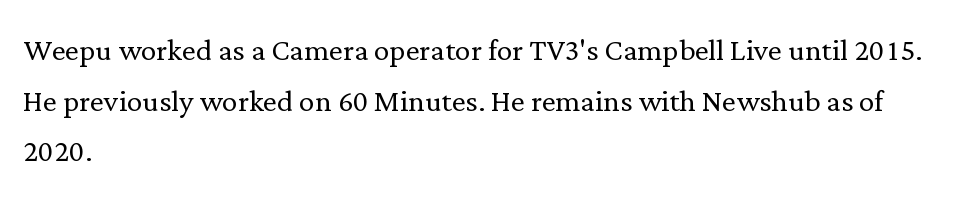
The ragged edge is on the right, which tells us the setting is flush left. Each word holds together tightly as a unit, with standard inter-letter gaps. Descenders are the only things crossing below the line. Notice how the stems are strictly vertical — no italics here. Regarding leading, the lines here are spaced in the standard way. The font is comparable to plain body text, perhaps lighter.
